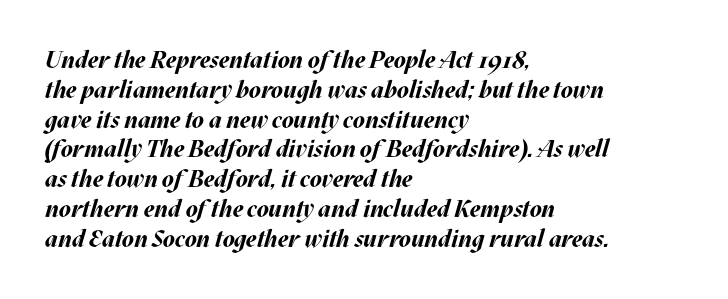
Students, this is bold: see how much ink each stroke carries. A bare baseline throughout the passage. Slanted lettering throughout. Each line starts at the same left margin while the right side varies. This rendering leaves character spacing at its baseline value.
